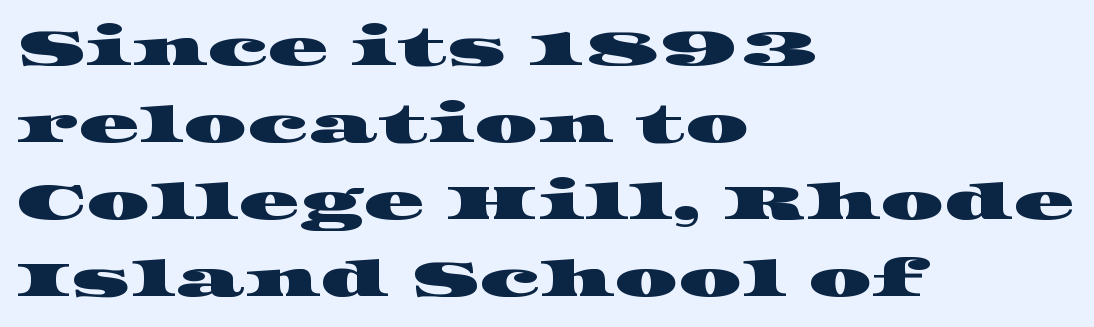
Q: Is the typeface a serif or a sans-serif typeface? A: Serif.
Q: Is the text underlined? A: No.
Q: How is the paragraph aligned? A: Left-aligned.
Q: Is the spacing between letters normal or unusually wide? A: Normal.
Q: Is the spacing between lines tight, normal or loose? A: Normal.
Q: Width (condensed, normal, or wide)? A: Wide.
Q: Stroke contrast? A: High.
Q: x-height? A: Large.
Q: Monospaced? A: No.
